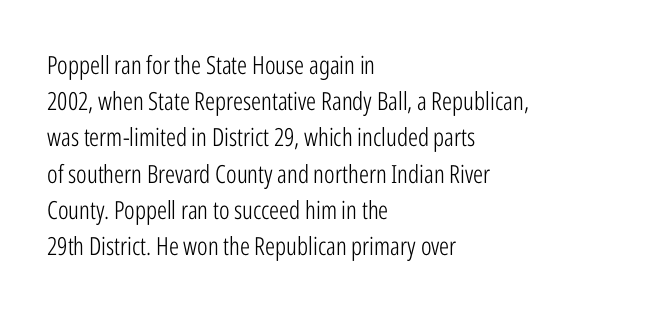
Q: Is the text bold? A: No.
Q: Is the text italic (slanted)? A: No, it is upright.
Q: Is the text underlined? A: No.
Q: How is the paragraph aligned? A: Left-aligned.
Q: Is the spacing between letters normal or unusually wide? A: Normal.
Q: Is the spacing between lines tight, normal or loose? A: Normal.
